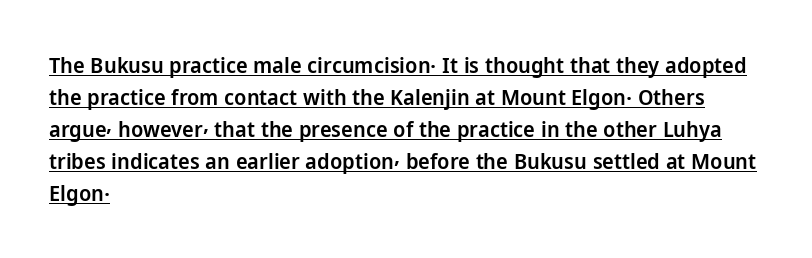
Q: Is the text bold? A: Semi-bold.
Q: Is the text italic (slanted)? A: No, it is upright.
Q: Is the text underlined? A: Yes.
Q: How is the paragraph aligned? A: Left-aligned.
Q: Is the spacing between letters normal or unusually wide? A: Normal.
Q: Is the spacing between lines tight, normal or loose? A: Normal.
